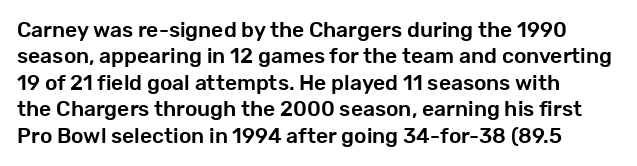
A normal amount of white space separates one row of letters from the next. Rendered with straight, roman letterforms. Unmarked baselines from the first word to the last. There is no visible air inserted between adjacent glyphs.
